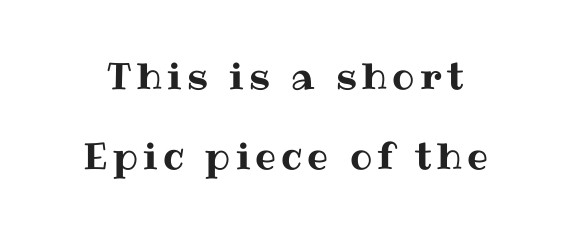
{"italic": "no", "width": "normal", "stroke_contrast": "medium", "x_height": "medium", "monospaced": "no", "underline": "no", "line_spacing": "loose", "line_spacing_ratio": 2.15, "glyph_px": 37}
